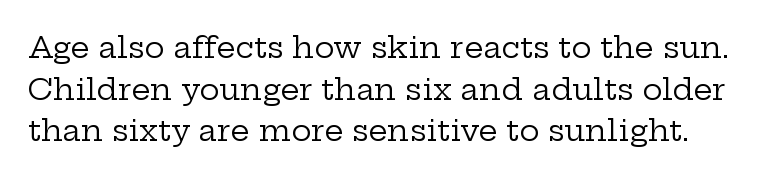
Type without underlining. The letterforms sit shoulder to shoulder at normal distance. These lines were composed using upright roman letters. Looks like regular typesetting: each glyph gets only the width it needs. Baseline-to-baseline distance is the conventional proportion of letter height. Bold? No — there's no thickening of the strokes.
